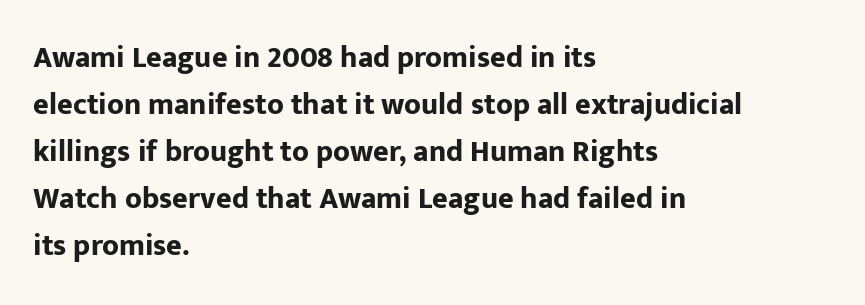
The image shows 30 px bold sans-serif type, upright; set left-aligned, normal line spacing (1.57x), normal letter spacing, not underlined; low stroke contrast and a medium x-height.
